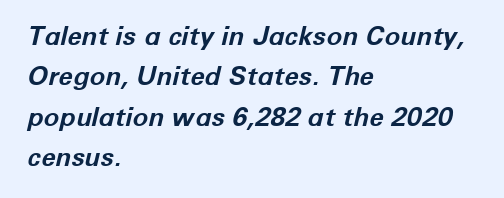
Q: Is the text bold? A: Yes.
Q: Is the text italic (slanted)? A: Yes, it leans right by about 12 degrees.
Q: Is the text underlined? A: No.
Q: How is the paragraph aligned? A: Left-aligned.
Q: Is the spacing between letters normal or unusually wide? A: Normal.
Q: Is the spacing between lines tight, normal or loose? A: Normal.
